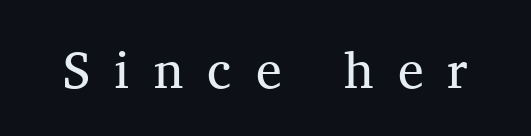
Q: Is the text bold? A: No.
Q: Is the text italic (slanted)? A: No, it is upright.
Q: Is the typeface a serif or a sans-serif typeface? A: Serif.
Q: Is the text underlined? A: No.
Q: Is the spacing between letters normal or unusually wide? A: Unusually wide.
Q: Width (condensed, normal, or wide)? A: Normal.
Q: Stroke contrast? A: Medium.
Q: x-height? A: Medium.
Q: Monospaced? A: No.
